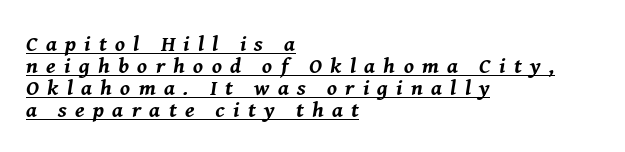
Q: Is the text bold? A: Yes.
Q: Is the text italic (slanted)? A: Yes, it leans right by about 8 degrees.
Q: Is the text underlined? A: Yes.
Q: How is the paragraph aligned? A: Left-aligned.
Q: Is the spacing between letters normal or unusually wide? A: Unusually wide.
Q: Is the spacing between lines tight, normal or loose? A: Tight.
